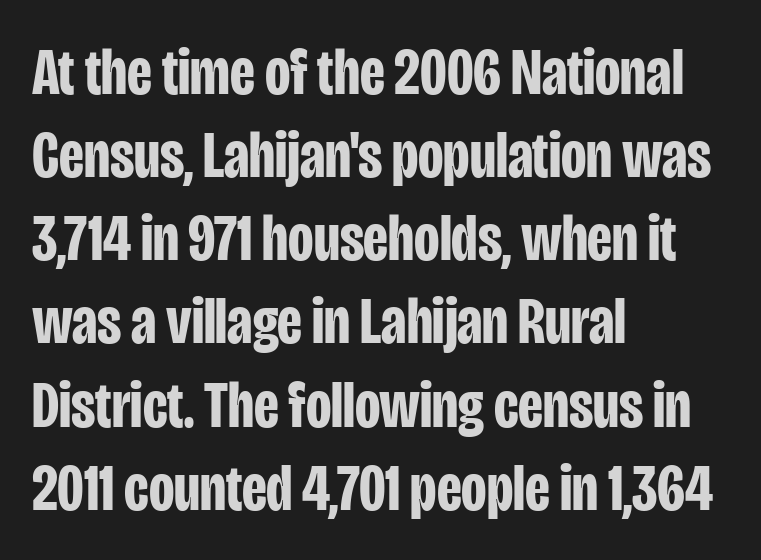
The image shows 66 px bold, condensed sans-serif type, upright; set left-aligned, normal line spacing (1.26x), normal letter spacing, not underlined; low stroke contrast and a large x-height.
